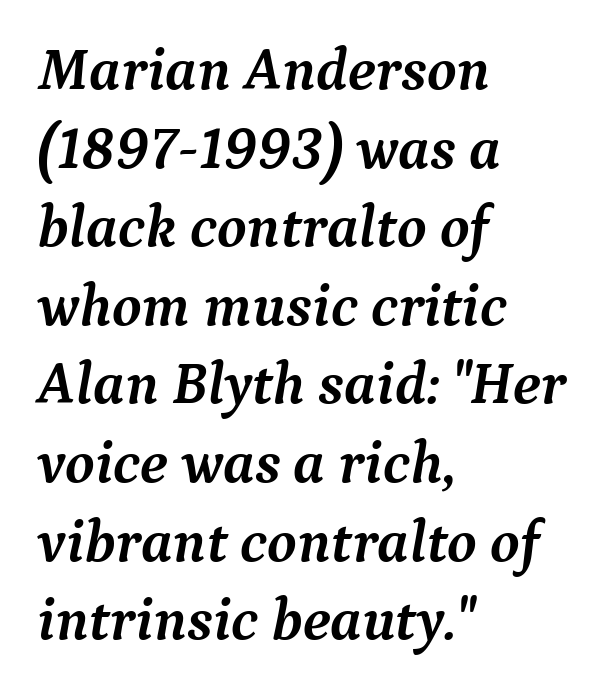
Descenders are the only things crossing below the line. Yep, that's italic — everything's leaning. Small tapered or slab feet sit at the stroke ends, so this counts as serif. Typeset ragged right — the left edge is the straight one. Reading down the column, the eye jumps a familiar distance to each next line. The font is running at its bold setting.
